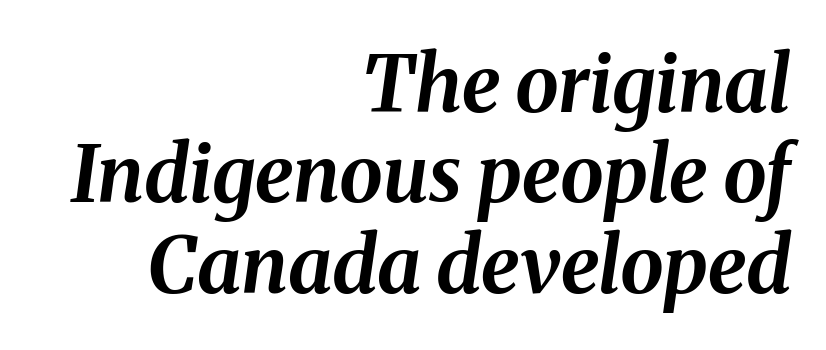
The letters are slanted; this is an italic face. The sample has been set heavy, in full bold. Note the varied advance widths — an 'i' is clearly narrower than an 'm'. The rendering anchors every line to the right-hand side. Tracking here is standard; glyphs follow each other at the usual distance.
